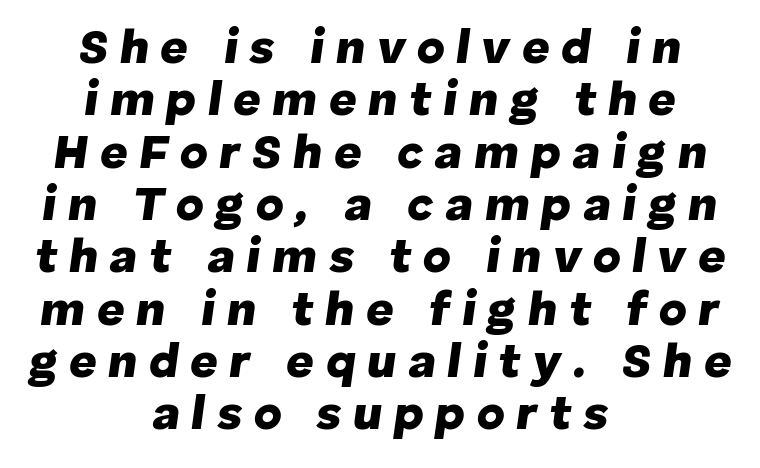
{"italic": "yes", "lean": "right", "slant_degrees": 8, "bold": "yes", "weight": "heavy", "width": "normal", "stroke_contrast": "low", "x_height": "medium", "monospaced": "no", "underline": "no", "align": "center", "line_spacing": "tight", "line_spacing_ratio": 1.09, "letter_spacing": "wide", "letter_spacing_em": 0.24, "glyph_px": 48}
